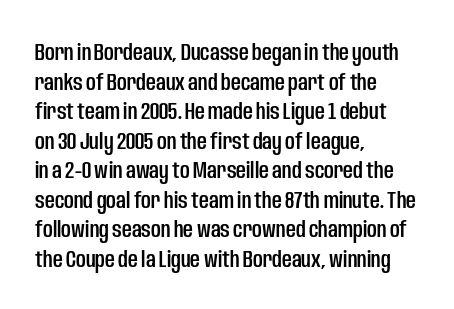
The image shows 24 px text type, upright; set left-aligned, line spacing 1.23x, normal letter spacing, not underlined.
